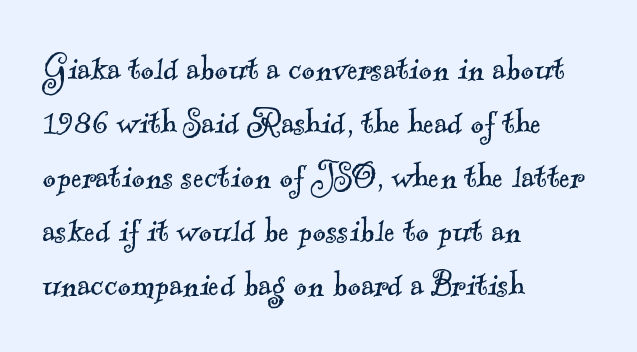
{"serif": "yes", "bold": "no", "weight": "light", "width": "normal", "x_height": "small", "monospaced": "no", "underline": "no", "align": "left", "line_spacing": "normal", "line_spacing_ratio": 1.32, "letter_spacing": "normal", "letter_spacing_em": 0.0, "glyph_px": 41}
